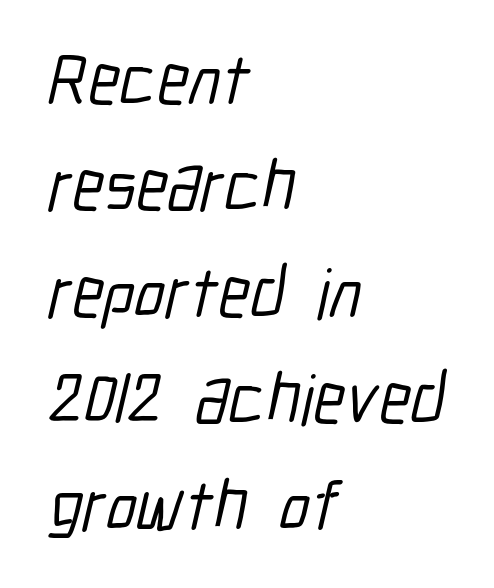
{"serif": "no", "width": "condensed", "stroke_contrast": "low", "x_height": "medium", "monospaced": "no", "underline": "no", "align": "left", "line_spacing": "normal", "line_spacing_ratio": 1.5, "letter_spacing": "normal", "letter_spacing_em": 0.0, "glyph_px": 71}
